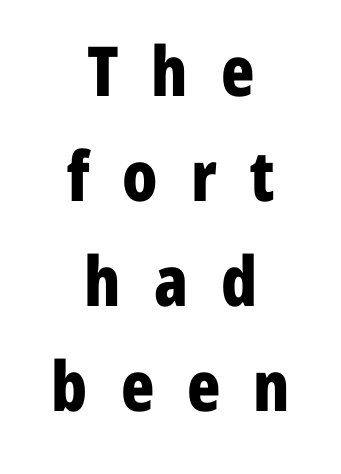
The image shows 69 px bold, condensed sans-serif type, upright; set centered, normal line spacing (1.52x), unusually wide letter spacing (+0.48 em), not underlined; low stroke contrast and a medium x-height.
